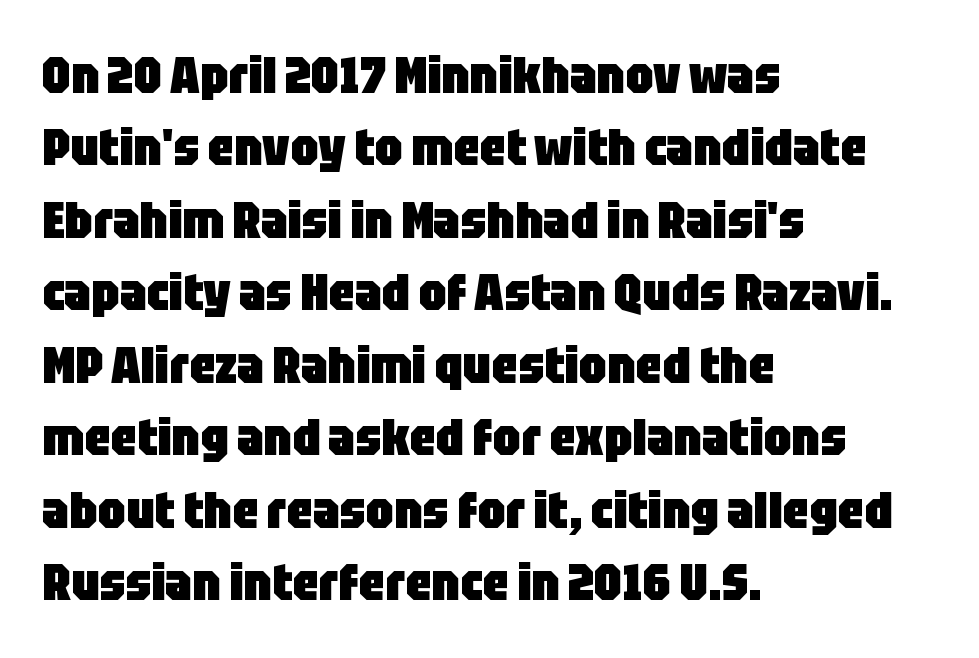
The image shows 51 px heavy, condensed sans-serif type, upright; set left-aligned, normal line spacing (1.42x), normal letter spacing, not underlined; low stroke contrast and a large x-height.
